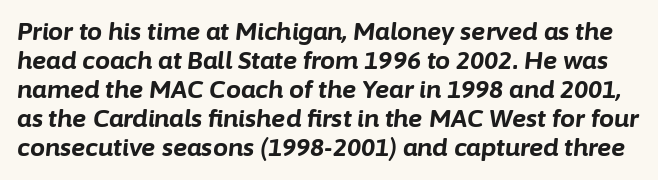
{"italic": "yes", "lean": "right", "slant_degrees": 6, "bold": "yes", "underline": "no", "line_spacing_ratio": 1.21, "letter_spacing": "normal", "letter_spacing_em": 0.0, "glyph_px": 24}
